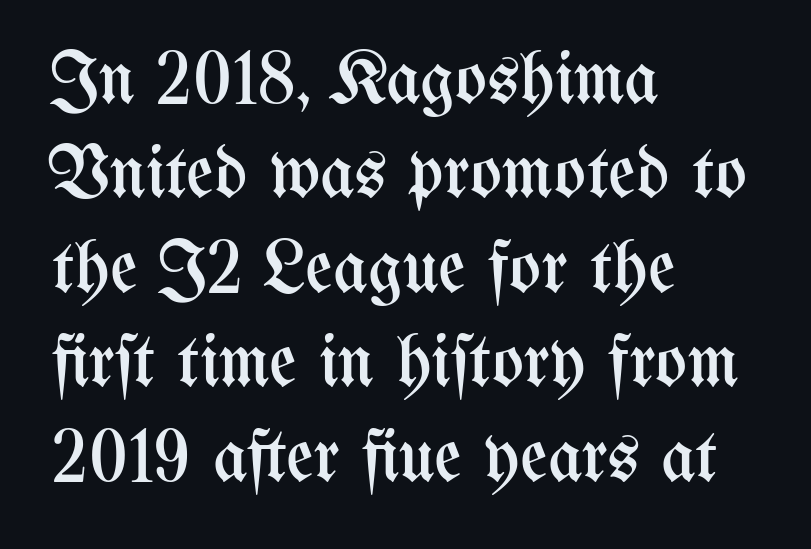
The image shows 75 px regular-weight, condensed type, upright; set left-aligned, normal line spacing (1.26x), normal letter spacing, not underlined; medium stroke contrast and a medium x-height.
